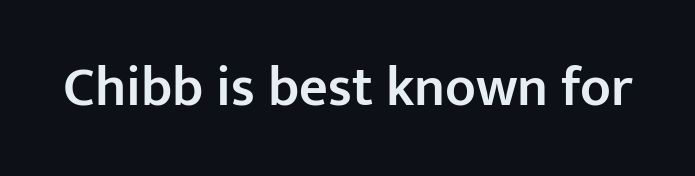
Q: Is the text bold? A: Semi-bold.
Q: Is the text italic (slanted)? A: No, it is upright.
Q: Is the typeface a serif or a sans-serif typeface? A: Sans-serif.
Q: Is the text underlined? A: No.
Q: Is the spacing between letters normal or unusually wide? A: Normal.
Q: Width (condensed, normal, or wide)? A: Normal.
Q: Stroke contrast? A: Low.
Q: x-height? A: Medium.
Q: Monospaced? A: No.
